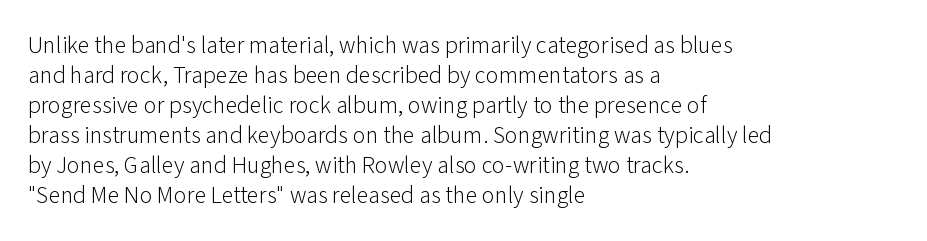
The image shows 24 px text type, upright; set left-aligned, normal line spacing (1.25x), normal letter spacing, not underlined.
